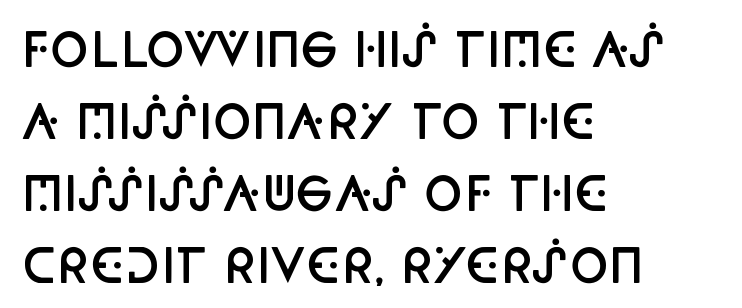
Q: Is the text bold? A: Semi-bold.
Q: Is the text italic (slanted)? A: No, it is upright.
Q: Is the typeface a serif or a sans-serif typeface? A: Sans-serif.
Q: Is the text underlined? A: No.
Q: How is the paragraph aligned? A: Left-aligned.
Q: Is the spacing between letters normal or unusually wide? A: Normal.
Q: Is the spacing between lines tight, normal or loose? A: Normal.
Q: Width (condensed, normal, or wide)? A: Condensed.
Q: Stroke contrast? A: Low.
Q: x-height? A: Large.
Q: Monospaced? A: No.
